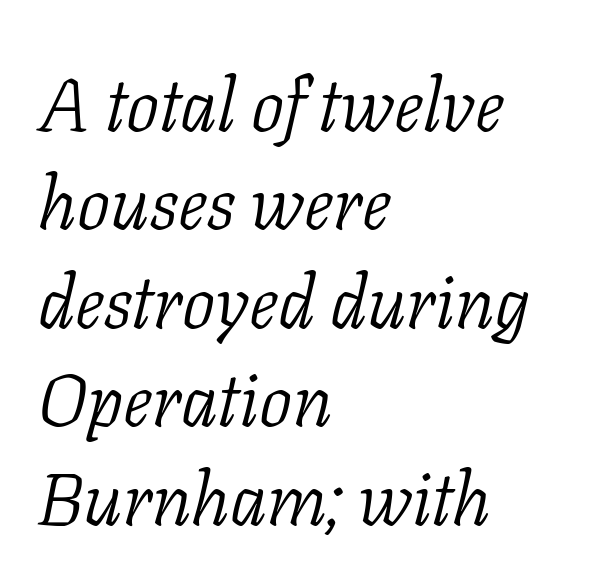
{"serif": "yes", "italic": "yes", "lean": "right", "slant_degrees": 11, "bold": "no", "weight": "light", "width": "normal", "stroke_contrast": "low", "x_height": "medium", "monospaced": "no", "underline": "no", "align": "left", "line_spacing": "normal", "line_spacing_ratio": 1.33, "letter_spacing": "normal", "letter_spacing_em": 0.0, "glyph_px": 74}
